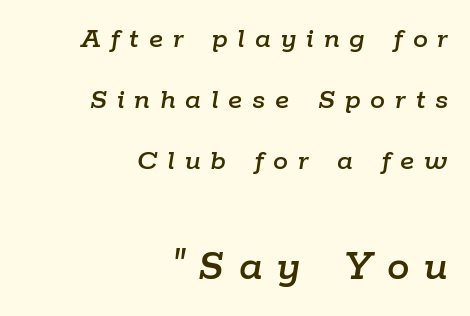
In terms of posture, this sample is oblique. The paragraph shown leans on its right margin. The glyphs are unaccompanied by any horizontal stroke below them. Varying glyph widths throughout — classic text-font behaviour. Here the second block reads like a headline and the first like body copy. Substantial extra tracking has been applied to these lines.
